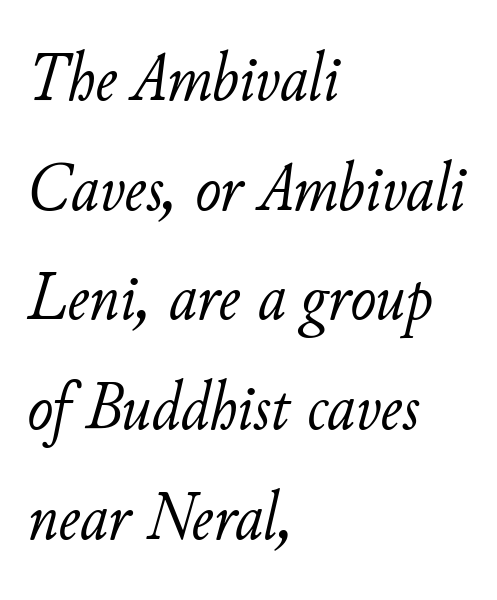
The image shows 69 px light type, italic (leaning right); set left-aligned, normal line spacing (1.59x), normal letter spacing, not underlined; low stroke contrast and a small x-height.
